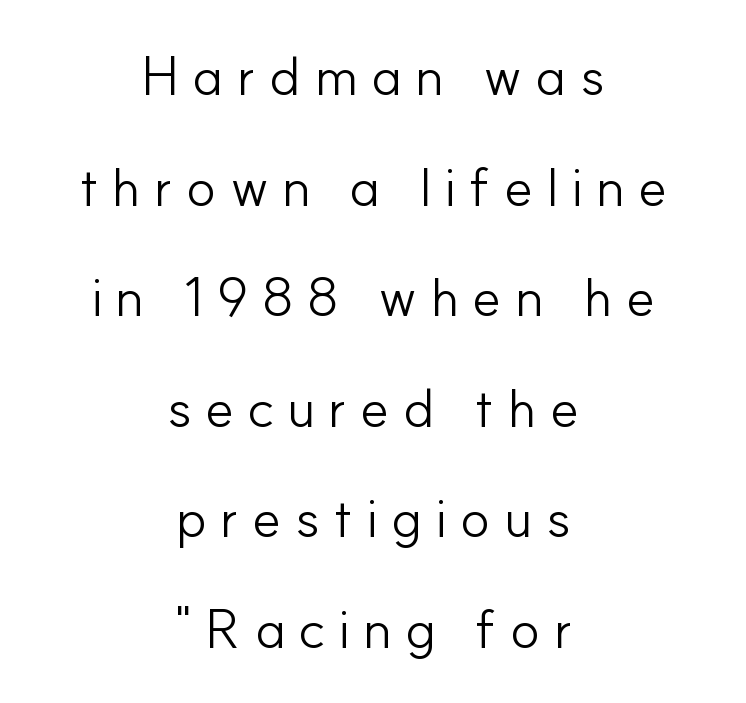
Ascenders rise straight up at ninety degrees. Looks like regular typesetting: each glyph gets only the width it needs. The passage shown stacks its lines with a broad gap. The typesetting does not lean heavy: it is not bold. Glyph-to-glyph distance is far greater than everyday printed text. Both edges are ragged and mirror each other, which tells us the setting is centered.
